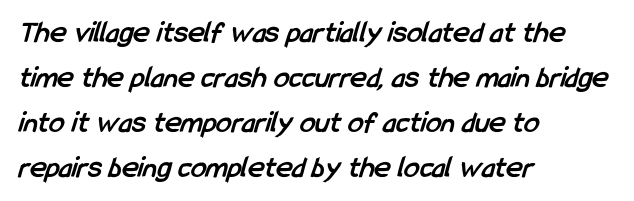
The image shows 31 px semibold, condensed sans-serif type; set left-aligned, normal line spacing (1.45x), normal letter spacing, not underlined; low stroke contrast and a medium x-height.
